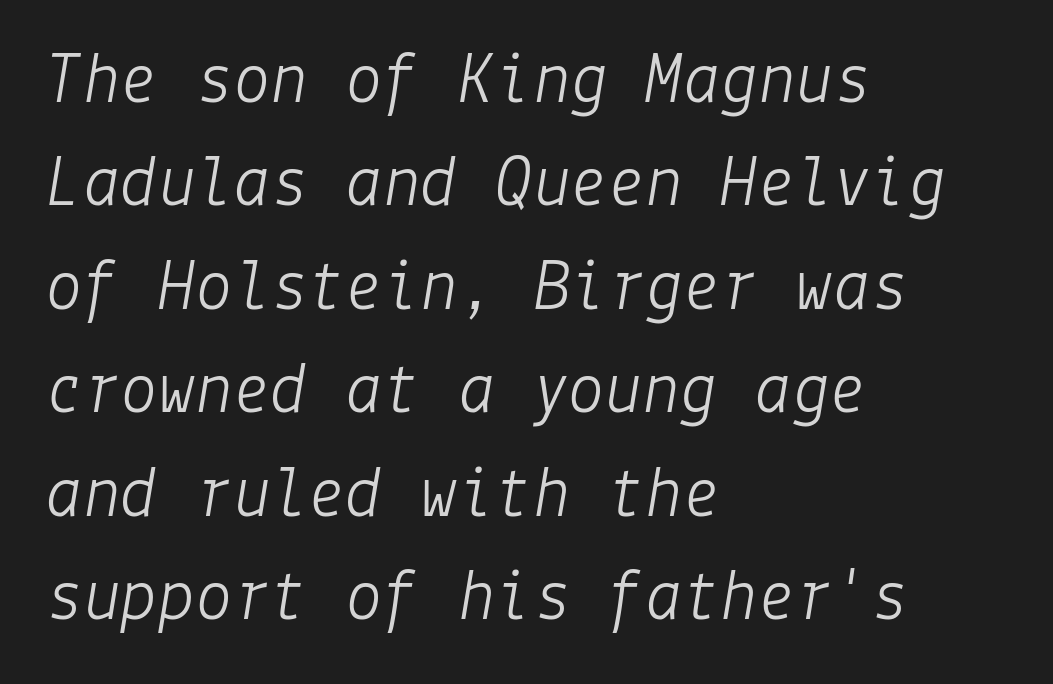
The image shows 75 px light type, italic (leaning right); set left-aligned, normal line spacing (1.38x), normal letter spacing, not underlined; low stroke contrast and a medium x-height.
